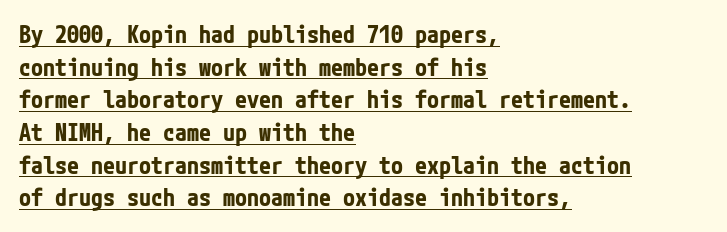
Here the glyphs are tracked normally, forming tight word shapes. Heft: maximum for text — a bold. The letters stand straight up with perfectly vertical stems. This block has exactly the height ordinary leading produces.
